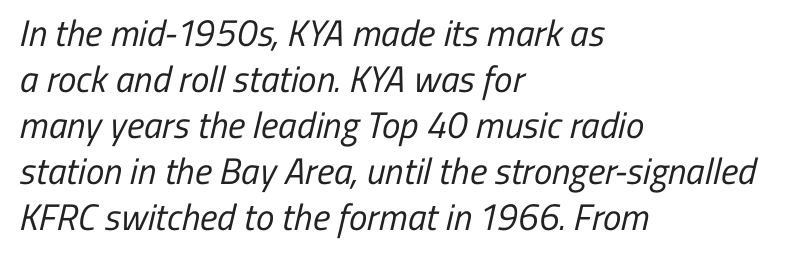
{"serif": "no", "bold": "no", "weight": "regular", "width": "condensed", "stroke_contrast": "low", "x_height": "medium", "monospaced": "no", "underline": "no", "align": "left", "line_spacing_ratio": 1.24, "letter_spacing": "normal", "letter_spacing_em": 0.0, "glyph_px": 37}
